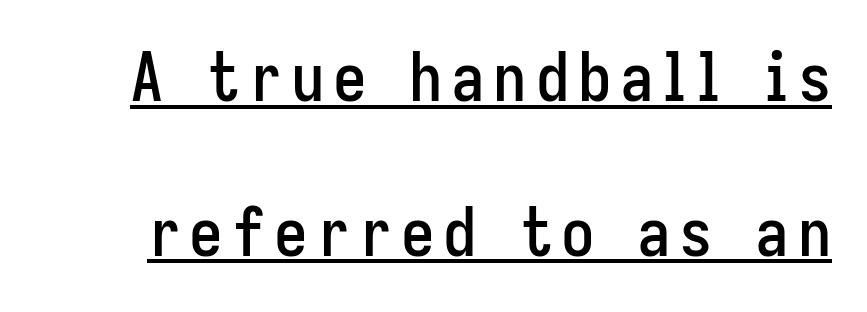
Note the varied advance widths — an 'i' is clearly narrower than an 'm'. Serif or sans? Sans — the stroke terminals are bare. These characters rest on top of a visible drawn line. In terms of posture, this sample is upright. In terms of leading, this rendering errs on the spacious side.
